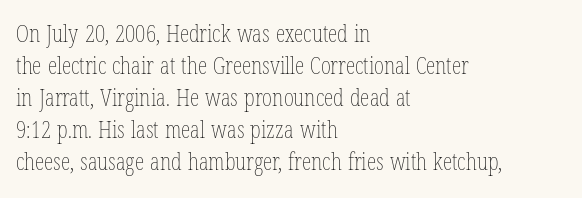
A bare baseline throughout the passage. Does the lettering tilt? It doesn't — this is upright. Leftover space on each line is placed entirely after the last word. Regarding leading, the lines here are spaced in the standard way. Inter-character spacing is left at the font's built-in metrics. Compared with a typical body face, this is equally light or lighter still.
